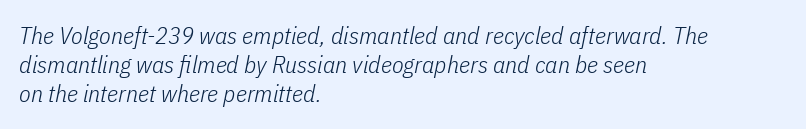
The image shows 24 px text type, italic (leaning right); set left-aligned, line spacing 1.21x, normal letter spacing, not underlined.
